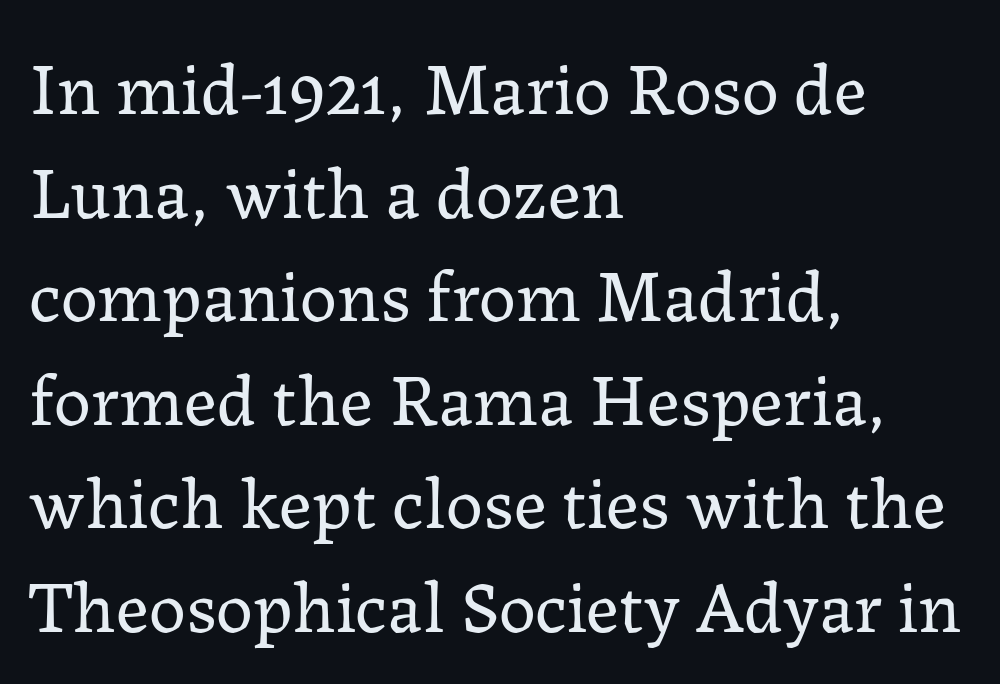
Q: Is the text bold? A: No.
Q: Is the text italic (slanted)? A: No, it is upright.
Q: Is the typeface a serif or a sans-serif typeface? A: Serif.
Q: Is the text underlined? A: No.
Q: How is the paragraph aligned? A: Left-aligned.
Q: Is the spacing between letters normal or unusually wide? A: Normal.
Q: Is the spacing between lines tight, normal or loose? A: Normal.
Q: Width (condensed, normal, or wide)? A: Normal.
Q: Stroke contrast? A: Low.
Q: x-height? A: Medium.
Q: Monospaced? A: No.
